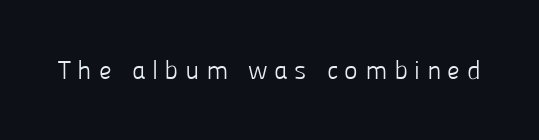
Compared with a typical body face, this is equally light or lighter still. Lines of text with bare space underneath. In terms of letterspacing, this is a distinctly airy, spread setting. This is the regular roman posture of the typeface.
